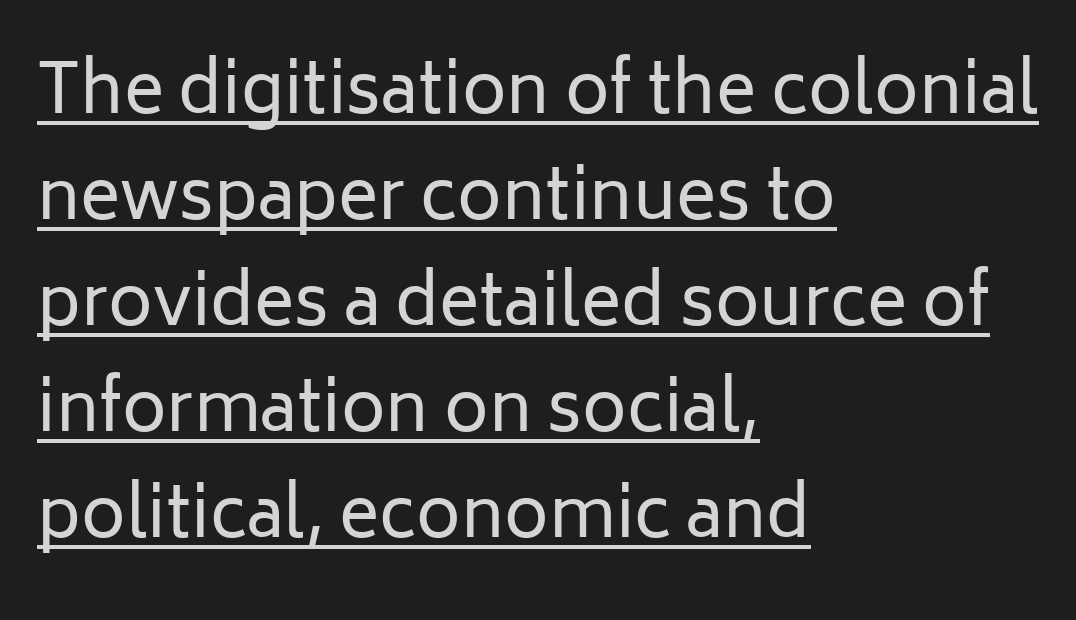
Line beginnings align vertically; line endings do not. The typesetter has applied underlining to the passage shown. Is this a fixed-width face? No — the glyphs have proportional, varying widths. Typographically, this falls in the sans-serif category. Heaviness? Minimal to ordinary, like unemphasized prose.
